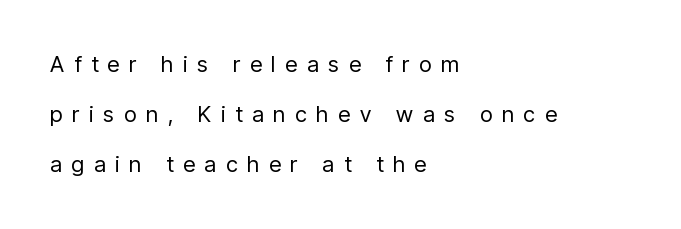
Q: Is the text bold? A: No.
Q: Is the text italic (slanted)? A: No, it is upright.
Q: Is the text underlined? A: No.
Q: How is the paragraph aligned? A: Left-aligned.
Q: Is the spacing between letters normal or unusually wide? A: Unusually wide.
Q: Is the spacing between lines tight, normal or loose? A: Loose.
